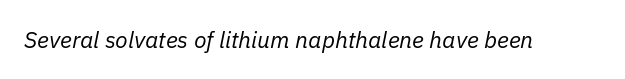
Q: Is the text bold? A: No.
Q: Is the text italic (slanted)? A: Yes, it leans right by about 11 degrees.
Q: Is the text underlined? A: No.
Q: Is the spacing between letters normal or unusually wide? A: Normal.
